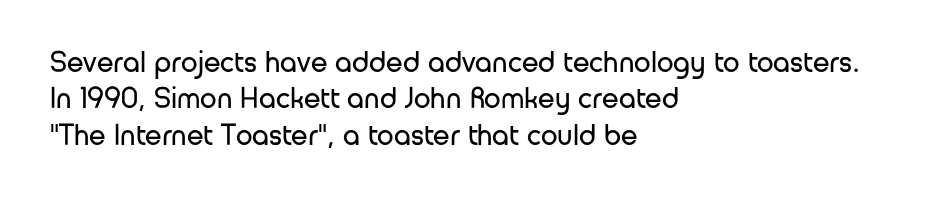
Q: Is the text bold? A: No.
Q: Is the text italic (slanted)? A: No, it is upright.
Q: Is the typeface a serif or a sans-serif typeface? A: Sans-serif.
Q: Is the text underlined? A: No.
Q: How is the paragraph aligned? A: Left-aligned.
Q: Is the spacing between letters normal or unusually wide? A: Normal.
Q: Width (condensed, normal, or wide)? A: Normal.
Q: Stroke contrast? A: Low.
Q: x-height? A: Medium.
Q: Monospaced? A: No.
